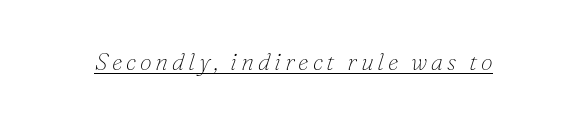
{"italic": "yes", "lean": "right", "slant_degrees": 16, "bold": "no", "underline": "yes", "glyph_px": 24}
